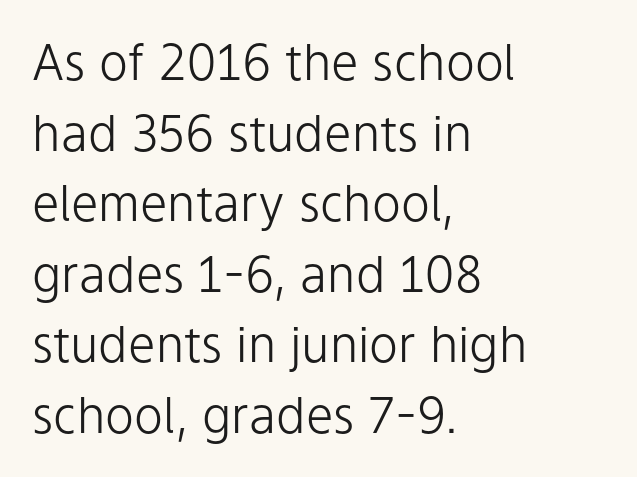
The ragged edge is on the right, which tells us the setting is flush left. On a weight scale, this lands at 450 or below. Nope, not italic — everything's standing straight. Think of a printed novel: that variable character pitch is what you see here. No extra tracking has been applied to these lines.
